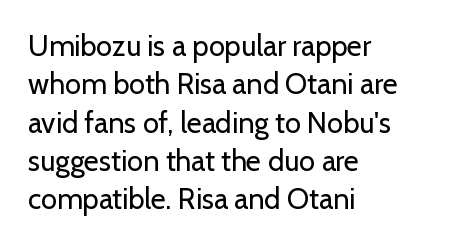
Each line starts at the same left margin while the right side varies. Letters rest on an invisible, unmarked baseline. Does extra space separate the letters? No, they use regular spacing. A typesetter would call this leading conventional body-copy spacing.
